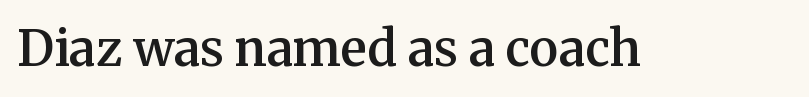
{"serif": "yes", "italic": "no", "bold": "semi", "weight": "semibold", "width": "normal", "stroke_contrast": "medium", "x_height": "medium", "monospaced": "no", "underline": "no", "letter_spacing": "normal", "letter_spacing_em": 0.0, "glyph_px": 49}
